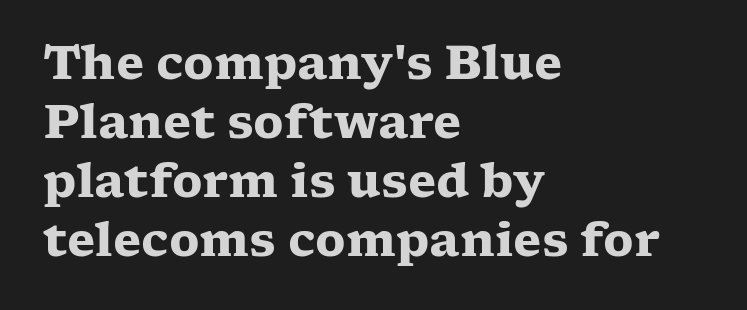
{"serif": "yes", "italic": "no", "bold": "yes", "weight": "heavy", "width": "wide", "stroke_contrast": "low", "x_height": "medium", "monospaced": "no", "underline": "no", "align": "left", "line_spacing": "normal", "line_spacing_ratio": 1.28, "letter_spacing": "normal", "letter_spacing_em": 0.0, "glyph_px": 46}
